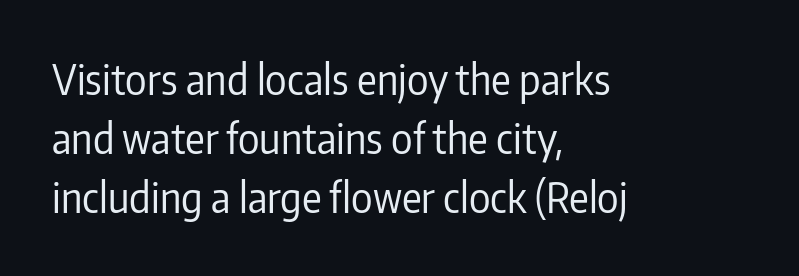
{"serif": "no", "italic": "no", "bold": "no", "weight": "regular", "width": "condensed", "stroke_contrast": "low", "x_height": "medium", "monospaced": "no", "underline": "no", "align": "left", "line_spacing": "normal", "line_spacing_ratio": 1.44, "letter_spacing": "normal", "letter_spacing_em": 0.0, "glyph_px": 41}
